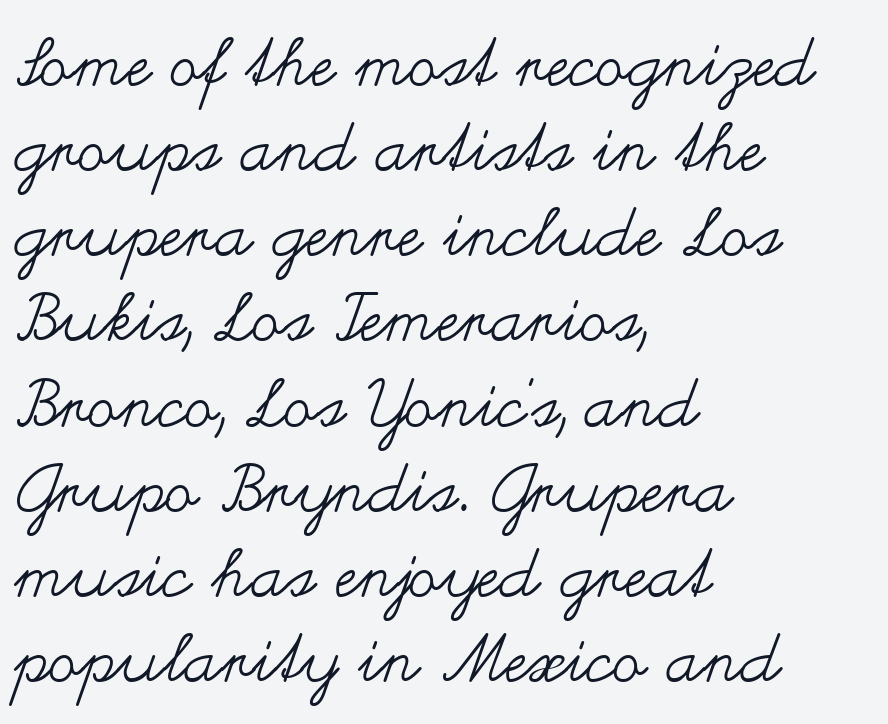
{"bold": "no", "weight": "regular", "width": "wide", "stroke_contrast": "medium", "x_height": "small", "monospaced": "no", "underline": "no", "align": "left", "line_spacing": "normal", "line_spacing_ratio": 1.29, "letter_spacing": "normal", "letter_spacing_em": 0.0, "glyph_px": 66}
